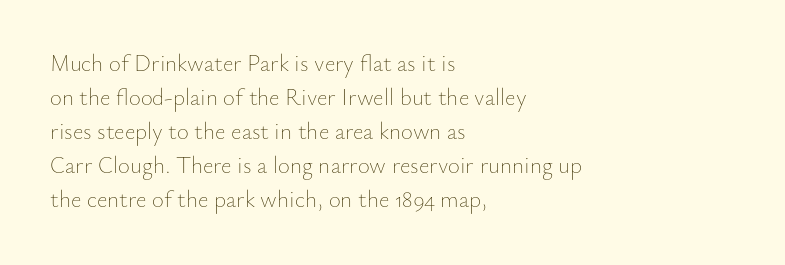
The image shows 23 px text type, upright; set left-aligned, normal line spacing (1.48x), normal letter spacing, not underlined.
